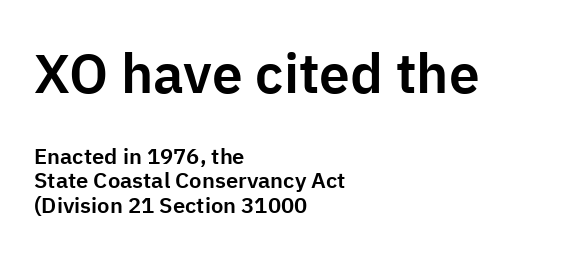
Q: Is the text italic (slanted)? A: No, it is upright.
Q: Is the typeface a serif or a sans-serif typeface? A: Sans-serif.
Q: Is the text underlined? A: No.
Q: How is the paragraph aligned? A: Left-aligned.
Q: Is the spacing between letters normal or unusually wide? A: Normal.
Q: Is the spacing between lines tight, normal or loose? A: Tight.
Q: Which block of text is set in a larger size, the first (top) or the second (bottom)? A: The first (top) one.
Q: Width (condensed, normal, or wide)? A: Normal.
Q: Stroke contrast? A: Low.
Q: x-height? A: Medium.
Q: Monospaced? A: No.
